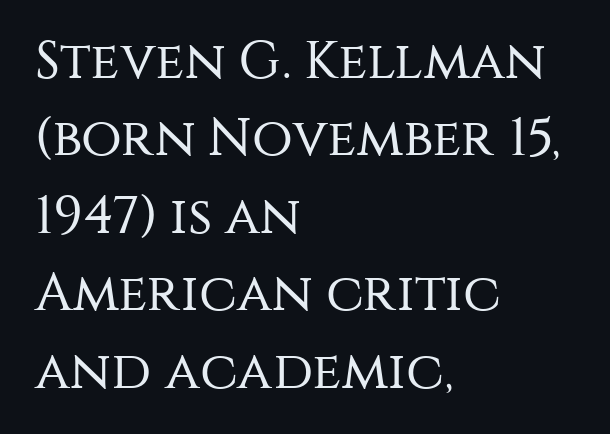
The ragged edge is on the right, which tells us the setting is flush left. The typeface has the unassuming heft of standard copy or less. Leading matches the norm, producing a regular column. No extra tracking has been applied to these lines.
